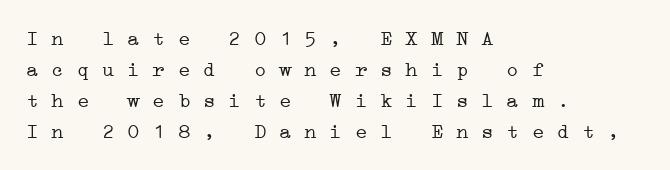
The paragraph shown leans on its left margin. Short note: letters normally spaced. A bare baseline throughout the passage. Is there much room between lines? A standard amount, neither cramped nor airy. Think standard paragraph weight, or any step lighter than that.
